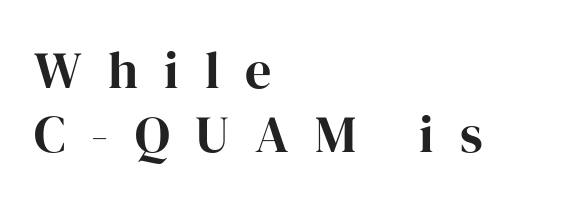
The letters stand upright; this is a roman face. The gaps between neighbouring characters are conspicuously large. These lines are set flush left with a ragged right edge. Nobody drew a line under any word here. Letterform terminals end in serifs throughout the passage. Proportional: the letters do not fall into vertical columns.
